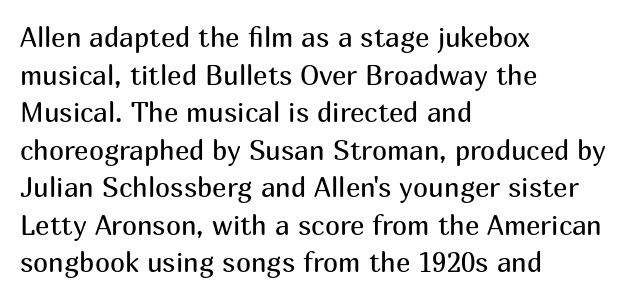
Notice how the stems are strictly vertical — no italics here. A bare baseline throughout the passage. Inter-character spacing is left at the font's built-in metrics. Vertical spacing — default. The ragged edge is on the right, which tells us the setting is flush left. The font sits on the lighter half of the weight spectrum, regular included.
